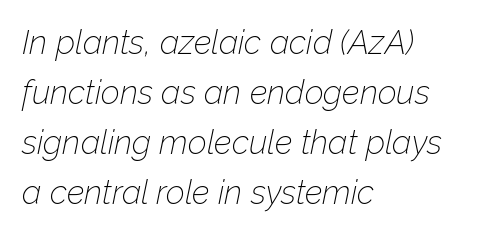
{"italic": "yes", "lean": "right", "slant_degrees": 12, "bold": "no", "weight": "thin", "width": "normal", "stroke_contrast": "low", "x_height": "medium", "monospaced": "no", "underline": "no", "align": "left", "line_spacing": "normal", "line_spacing_ratio": 1.52, "letter_spacing": "normal", "letter_spacing_em": 0.0, "glyph_px": 33}
